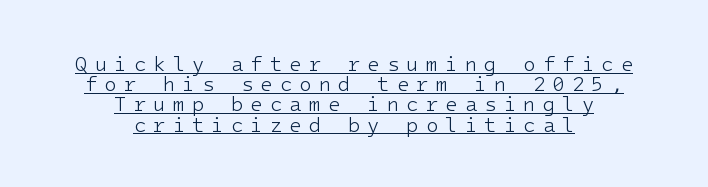
{"italic": "no", "bold": "no", "underline": "yes", "align": "center", "line_spacing": "tight", "line_spacing_ratio": 1.01, "letter_spacing": "wide", "letter_spacing_em": 0.36, "glyph_px": 20}
